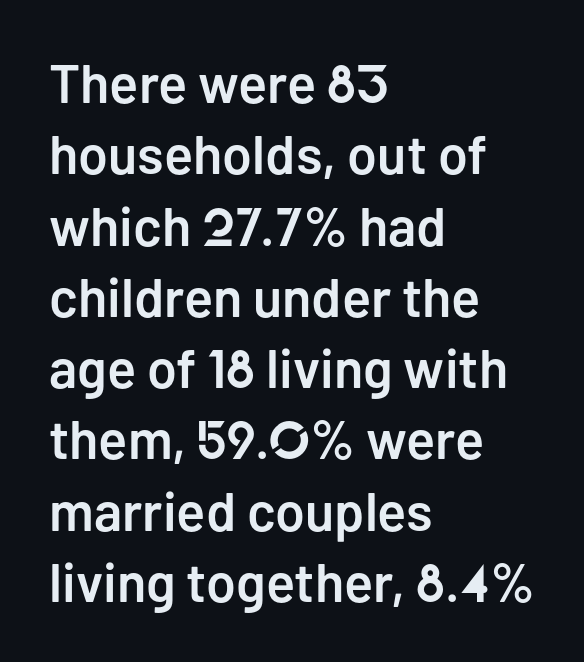
Q: Is the text bold? A: Semi-bold.
Q: Is the text italic (slanted)? A: No, it is upright.
Q: Is the typeface a serif or a sans-serif typeface? A: Sans-serif.
Q: Is the text underlined? A: No.
Q: How is the paragraph aligned? A: Left-aligned.
Q: Is the spacing between letters normal or unusually wide? A: Normal.
Q: Is the spacing between lines tight, normal or loose? A: Normal.
Q: Width (condensed, normal, or wide)? A: Normal.
Q: Stroke contrast? A: Low.
Q: x-height? A: Medium.
Q: Monospaced? A: No.
